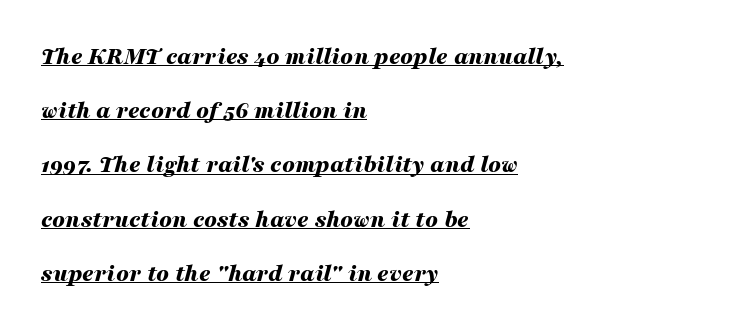
Q: Is the text bold? A: Yes.
Q: Is the text italic (slanted)? A: Yes, it leans right by about 16 degrees.
Q: Is the text underlined? A: Yes.
Q: How is the paragraph aligned? A: Left-aligned.
Q: Is the spacing between letters normal or unusually wide? A: Normal.
Q: Is the spacing between lines tight, normal or loose? A: Loose.
